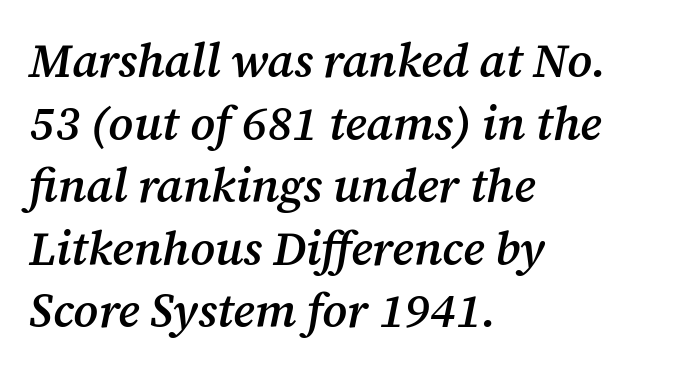
Q: Is the text bold? A: Semi-bold.
Q: Is the text italic (slanted)? A: Yes, it leans right by about 12 degrees.
Q: Is the typeface a serif or a sans-serif typeface? A: Serif.
Q: Is the text underlined? A: No.
Q: How is the paragraph aligned? A: Left-aligned.
Q: Is the spacing between letters normal or unusually wide? A: Normal.
Q: Is the spacing between lines tight, normal or loose? A: Normal.
Q: Width (condensed, normal, or wide)? A: Normal.
Q: Stroke contrast? A: Medium.
Q: x-height? A: Medium.
Q: Monospaced? A: No.
